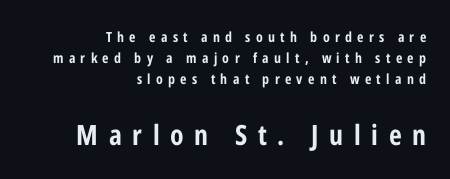
Q: Is the text bold? A: Yes.
Q: Is the text italic (slanted)? A: No, it is upright.
Q: Is the typeface a serif or a sans-serif typeface? A: Sans-serif.
Q: Is the text underlined? A: No.
Q: How is the paragraph aligned? A: Right-aligned.
Q: Is the spacing between letters normal or unusually wide? A: Unusually wide.
Q: Is the spacing between lines tight, normal or loose? A: Normal.
Q: Which block of text is set in a larger size, the first (top) or the second (bottom)? A: The second (bottom) one.
Q: Width (condensed, normal, or wide)? A: Condensed.
Q: Stroke contrast? A: Low.
Q: x-height? A: Medium.
Q: Monospaced? A: No.
